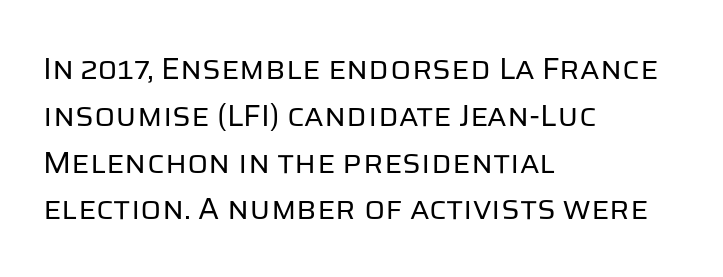
The image shows 31 px regular-weight sans-serif type, upright; set left-aligned, normal line spacing (1.51x), normal letter spacing, not underlined; low stroke contrast and a large x-height.
